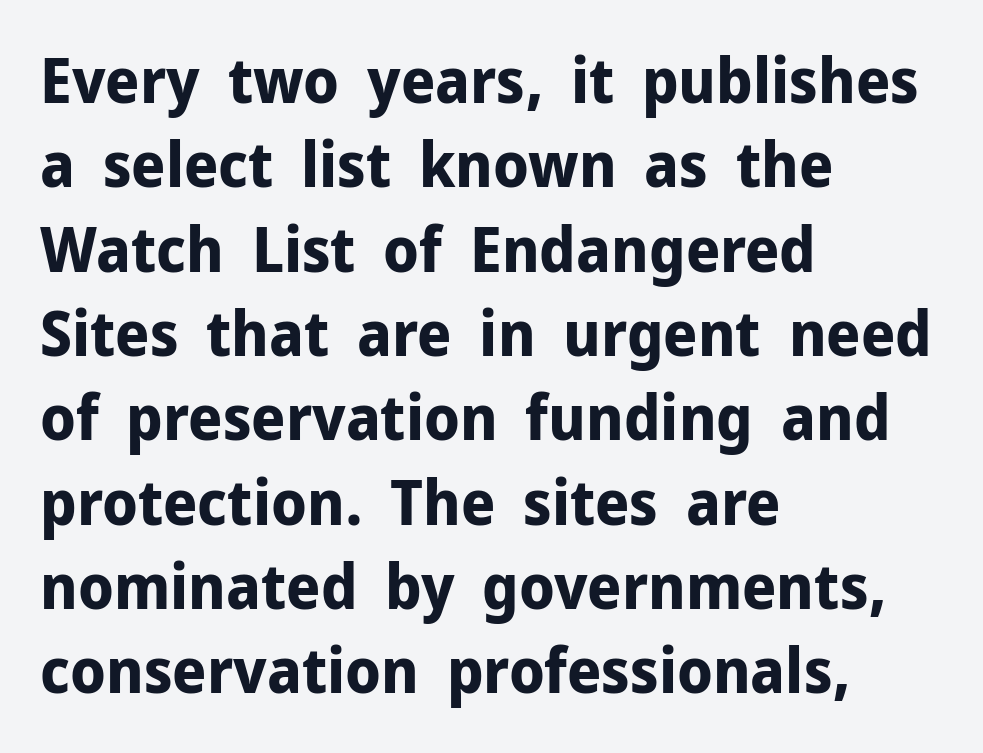
The image shows 62 px bold sans-serif type, upright; set left-aligned, normal line spacing (1.36x), normal letter spacing, not underlined; low stroke contrast and a medium x-height.
